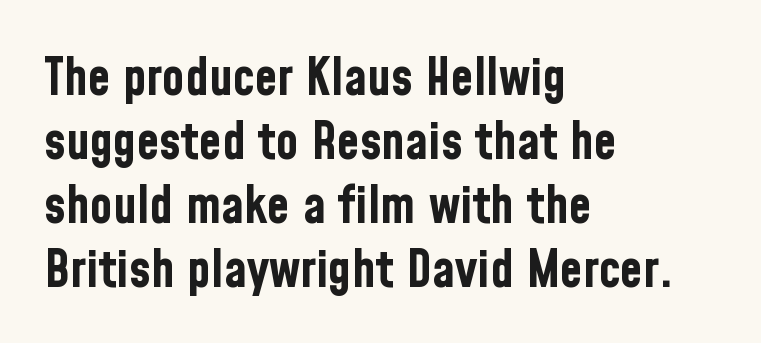
This sample has the flowing, uneven cadence of proportional lettering. Serif or sans? Sans — the stroke terminals are bare. The axis of the letterforms is exactly vertical. The horizontal fit of the characters is conventional and even.
